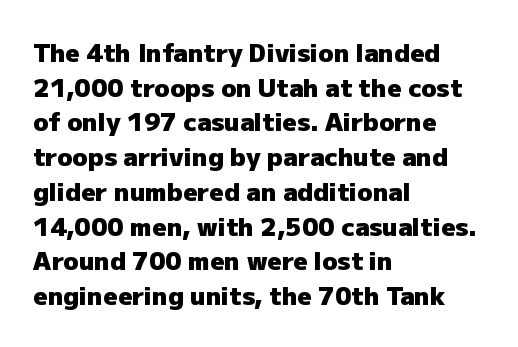
Q: Is the text bold? A: Yes.
Q: Is the text italic (slanted)? A: No, it is upright.
Q: Is the text underlined? A: No.
Q: How is the paragraph aligned? A: Left-aligned.
Q: Is the spacing between letters normal or unusually wide? A: Normal.
Q: Is the spacing between lines tight, normal or loose? A: Normal.
